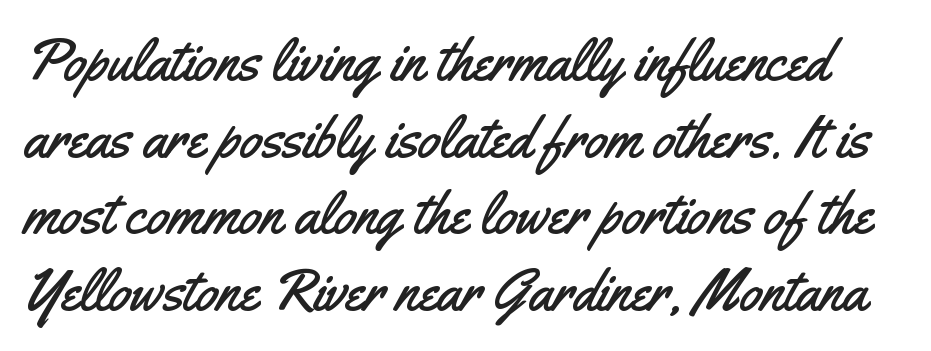
{"serif": "no", "width": "condensed", "stroke_contrast": "medium", "x_height": "small", "monospaced": "no", "underline": "no", "line_spacing": "normal", "line_spacing_ratio": 1.32, "letter_spacing": "normal", "letter_spacing_em": 0.0, "glyph_px": 58}
